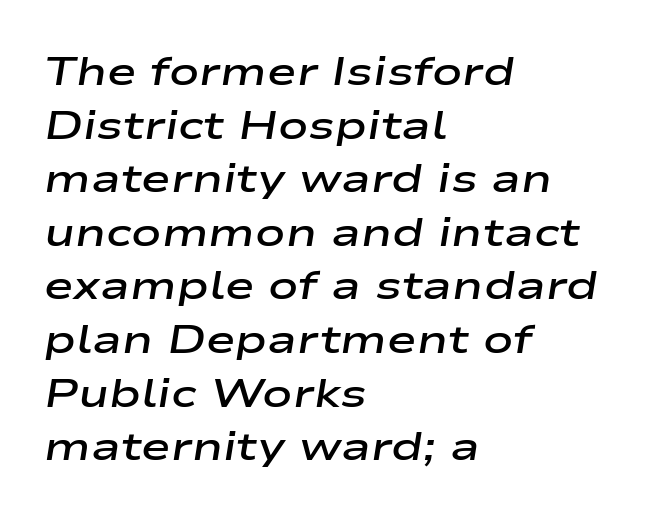
Q: Is the text bold? A: Semi-bold.
Q: Is the text italic (slanted)? A: Yes, it leans right by about 9 degrees.
Q: Is the text underlined? A: No.
Q: How is the paragraph aligned? A: Left-aligned.
Q: Is the spacing between letters normal or unusually wide? A: Normal.
Q: Is the spacing between lines tight, normal or loose? A: Normal.
Q: Width (condensed, normal, or wide)? A: Wide.
Q: Stroke contrast? A: Low.
Q: x-height? A: Medium.
Q: Monospaced? A: No.
